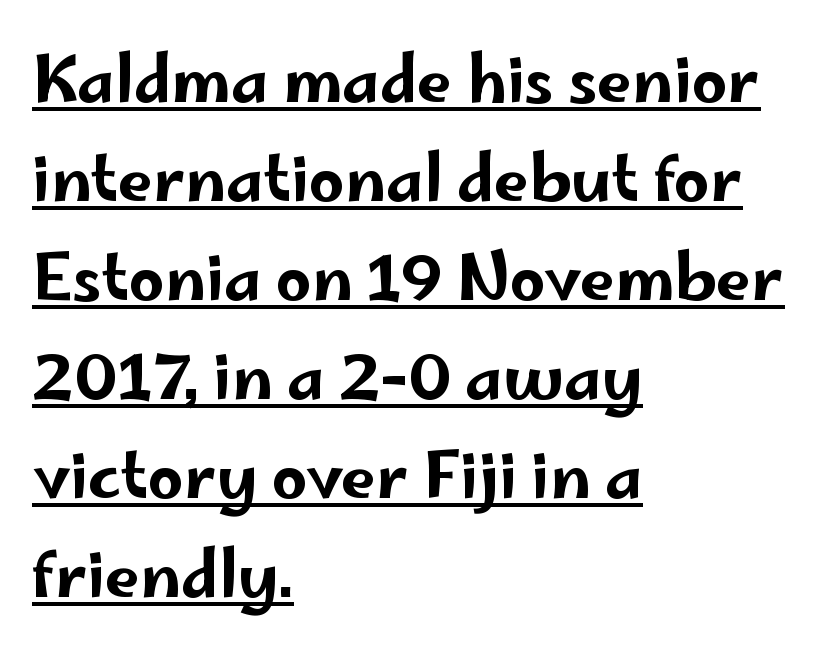
Q: Is the text italic (slanted)? A: No, it is upright.
Q: Is the typeface a serif or a sans-serif typeface? A: Sans-serif.
Q: Is the text underlined? A: Yes.
Q: How is the paragraph aligned? A: Left-aligned.
Q: Is the spacing between letters normal or unusually wide? A: Normal.
Q: Is the spacing between lines tight, normal or loose? A: Normal.
Q: Width (condensed, normal, or wide)? A: Wide.
Q: Stroke contrast? A: Low.
Q: x-height? A: Small.
Q: Monospaced? A: No.
